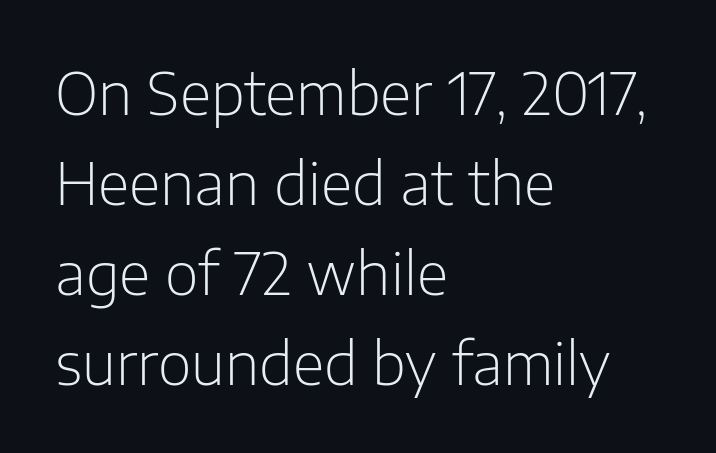
The image shows 58 px light sans-serif type, upright; set left-aligned, normal line spacing (1.55x), normal letter spacing, not underlined; low stroke contrast and a medium x-height.
